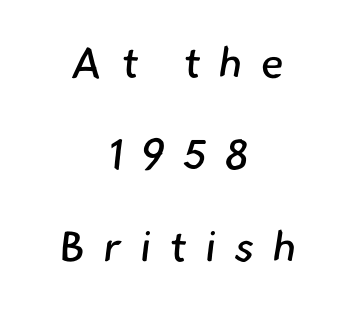
The image shows 43 px regular-weight sans-serif type; set centered, loose line spacing (2.14x), unusually wide letter spacing (+0.42 em), not underlined; low stroke contrast and a small x-height.
